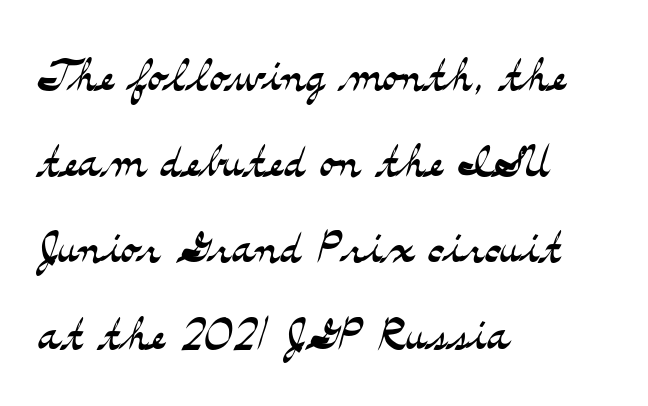
{"serif": "yes", "bold": "no", "weight": "light", "width": "wide", "stroke_contrast": "medium", "x_height": "small", "monospaced": "no", "underline": "no", "align": "left", "line_spacing": "normal", "line_spacing_ratio": 1.39, "letter_spacing": "normal", "letter_spacing_em": 0.0, "glyph_px": 62}
